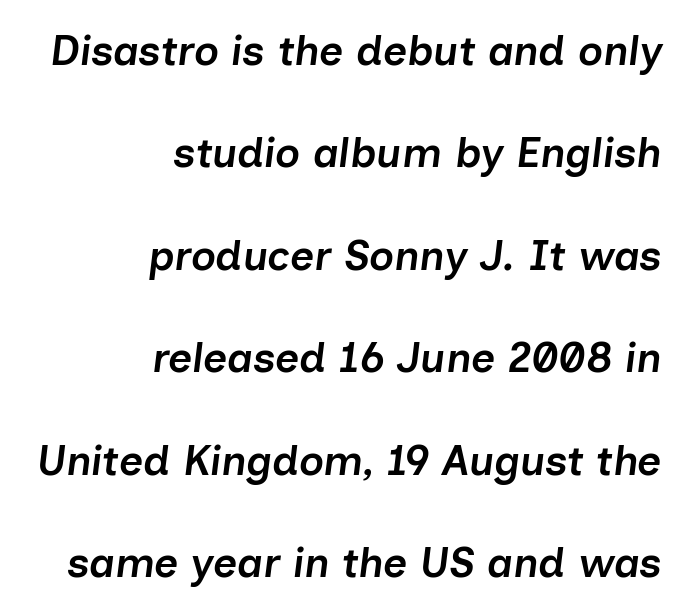
Q: Is the text bold? A: Semi-bold.
Q: Is the text italic (slanted)? A: Yes, it leans right by about 7 degrees.
Q: Is the text underlined? A: No.
Q: How is the paragraph aligned? A: Right-aligned.
Q: Is the spacing between letters normal or unusually wide? A: Normal.
Q: Is the spacing between lines tight, normal or loose? A: Loose.
Q: Width (condensed, normal, or wide)? A: Normal.
Q: Stroke contrast? A: Low.
Q: x-height? A: Medium.
Q: Monospaced? A: No.
